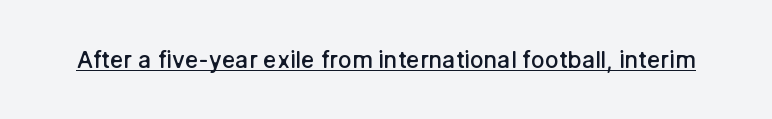
{"italic": "no", "bold": "semi", "underline": "yes", "letter_spacing": "normal", "letter_spacing_em": 0.0, "glyph_px": 23}
